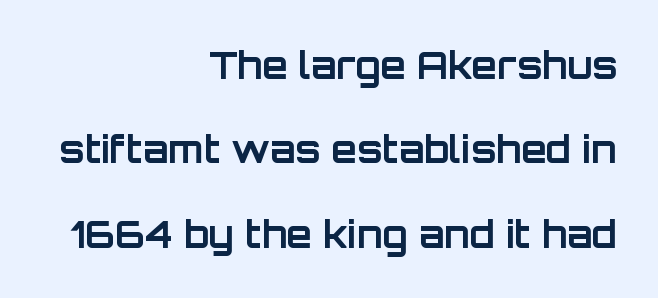
{"serif": "no", "italic": "no", "bold": "yes", "weight": "bold", "width": "normal", "stroke_contrast": "low", "x_height": "large", "monospaced": "no", "underline": "no", "align": "right", "line_spacing": "loose", "line_spacing_ratio": 2.28, "letter_spacing": "normal", "letter_spacing_em": 0.0, "glyph_px": 37}
